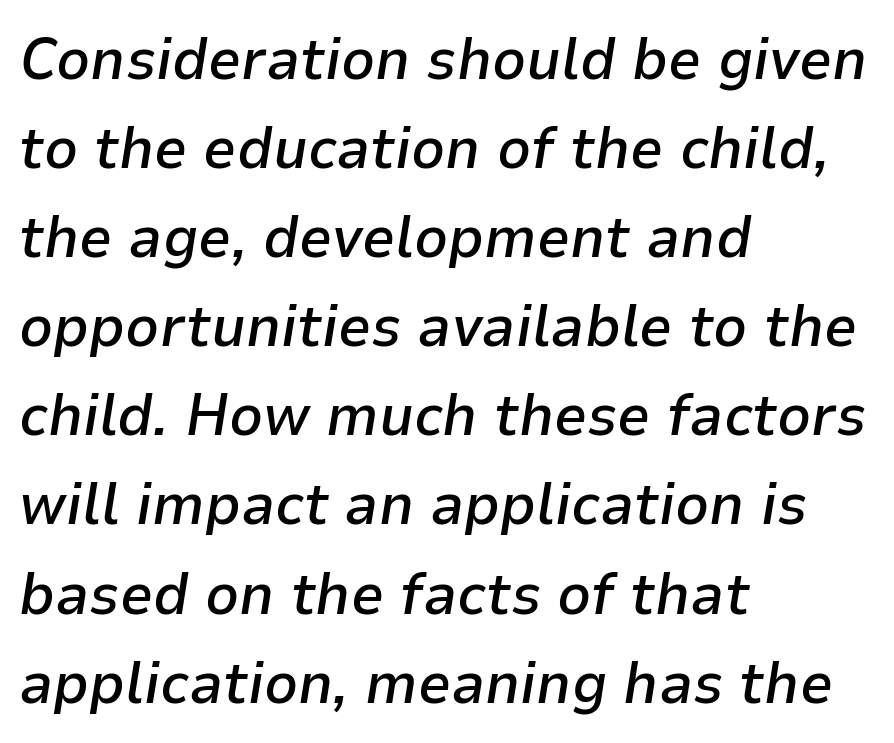
The image shows 59 px semibold type, italic (leaning right); set left-aligned, normal line spacing (1.51x), normal letter spacing, not underlined; low stroke contrast and a medium x-height.
